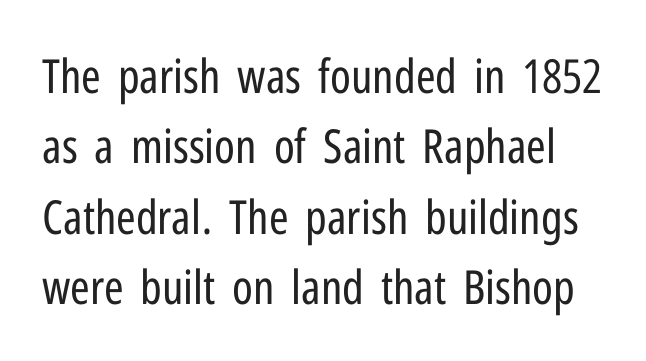
Q: Is the text bold? A: No.
Q: Is the text italic (slanted)? A: No, it is upright.
Q: Is the typeface a serif or a sans-serif typeface? A: Sans-serif.
Q: Is the text underlined? A: No.
Q: Is the spacing between letters normal or unusually wide? A: Normal.
Q: Is the spacing between lines tight, normal or loose? A: Normal.
Q: Width (condensed, normal, or wide)? A: Condensed.
Q: Stroke contrast? A: Low.
Q: x-height? A: Medium.
Q: Monospaced? A: No.
